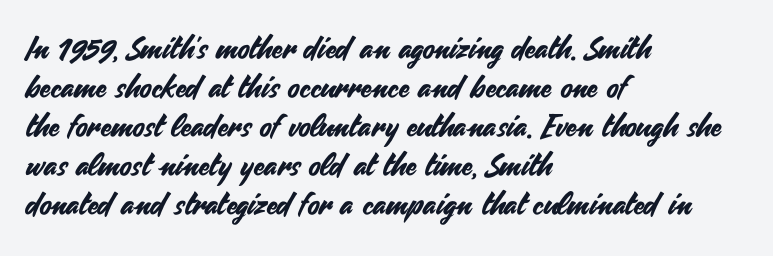
{"serif": "no", "width": "normal", "stroke_contrast": "medium", "x_height": "small", "monospaced": "no", "underline": "no", "align": "left", "line_spacing": "normal", "line_spacing_ratio": 1.26, "letter_spacing": "normal", "letter_spacing_em": 0.0, "glyph_px": 31}
